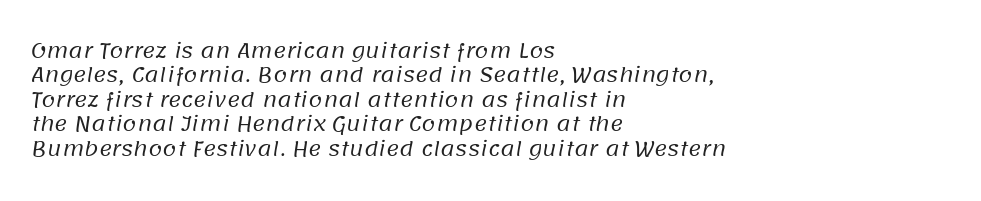
{"bold": "no", "underline": "no", "align": "left", "line_spacing_ratio": 1.22, "letter_spacing": "normal", "letter_spacing_em": 0.0, "glyph_px": 20}
